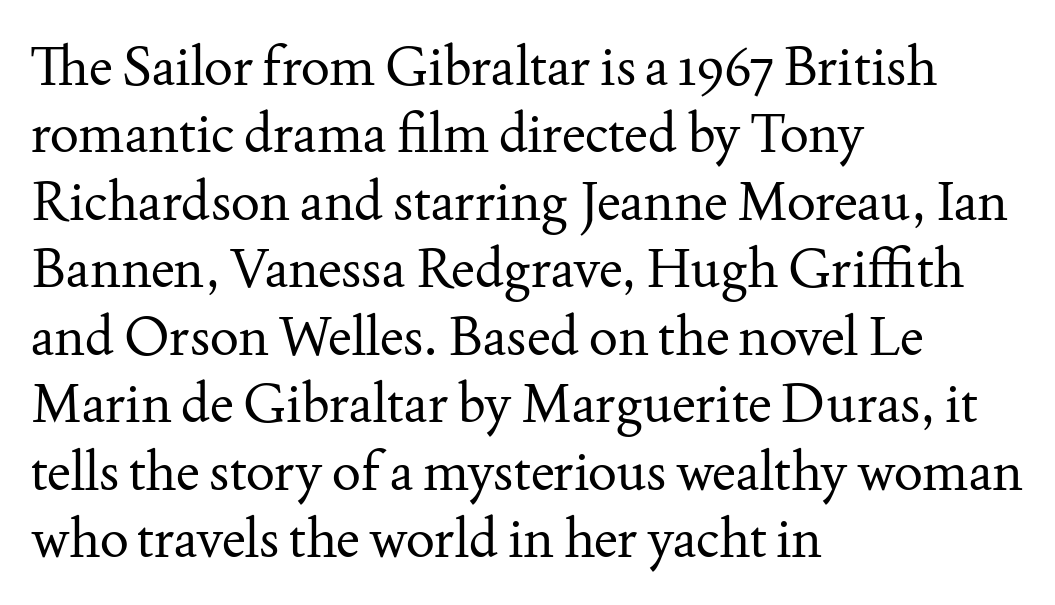
{"serif": "yes", "italic": "no", "bold": "no", "weight": "regular", "width": "normal", "stroke_contrast": "medium", "x_height": "small", "monospaced": "no", "underline": "no", "align": "left", "line_spacing": "normal", "line_spacing_ratio": 1.25, "letter_spacing": "normal", "letter_spacing_em": 0.0, "glyph_px": 54}
